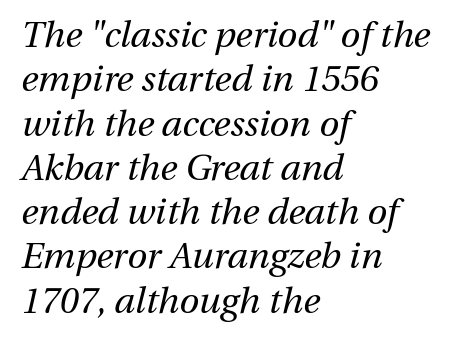
The image shows 36 px regular-weight type, italic (leaning right); set left-aligned, line spacing 1.23x, normal letter spacing, not underlined; medium stroke contrast and a medium x-height.
